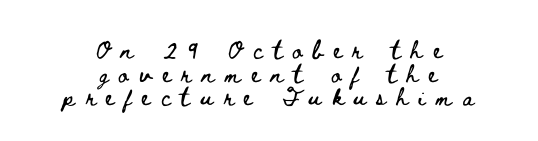
Q: Is the text italic (slanted)? A: Yes.
Q: Is the text underlined? A: No.
Q: How is the paragraph aligned? A: Centered.
Q: Is the spacing between letters normal or unusually wide? A: Unusually wide.
Q: Is the spacing between lines tight, normal or loose? A: Tight.
